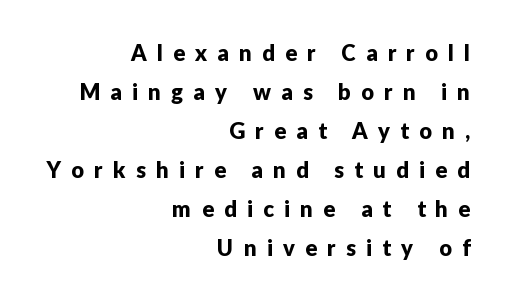
{"italic": "no", "underline": "no", "align": "right", "line_spacing_ratio": 1.77, "letter_spacing": "wide", "letter_spacing_em": 0.47, "glyph_px": 22}
